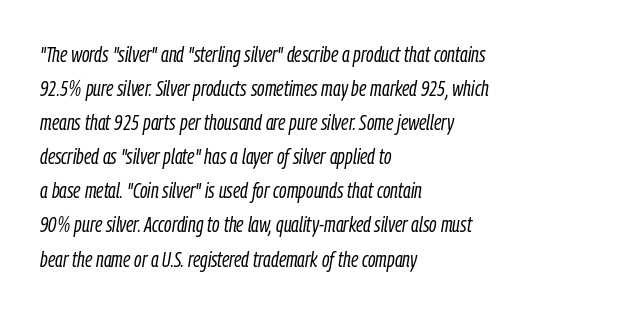
{"italic": "yes", "lean": "right", "slant_degrees": 9, "bold": "no", "underline": "no", "align": "left", "line_spacing": "normal", "line_spacing_ratio": 1.55, "letter_spacing": "normal", "letter_spacing_em": 0.0, "glyph_px": 22}
